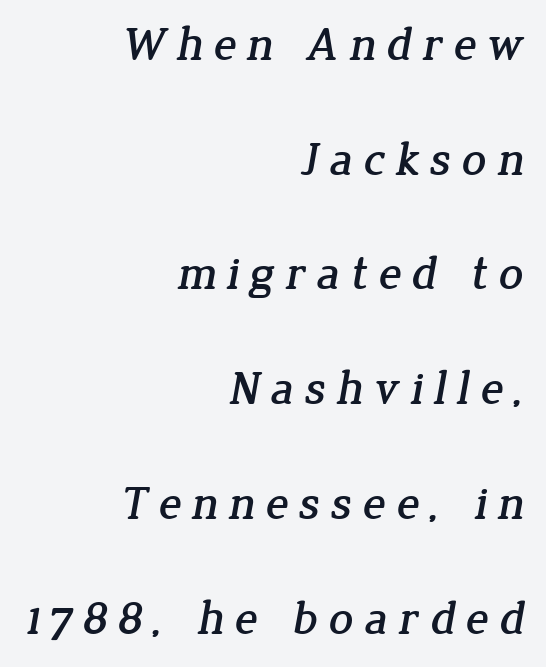
{"serif": "yes", "width": "normal", "stroke_contrast": "low", "x_height": "medium", "monospaced": "no", "underline": "no", "align": "right", "line_spacing": "loose", "line_spacing_ratio": 2.39, "letter_spacing": "wide", "letter_spacing_em": 0.21, "glyph_px": 48}
